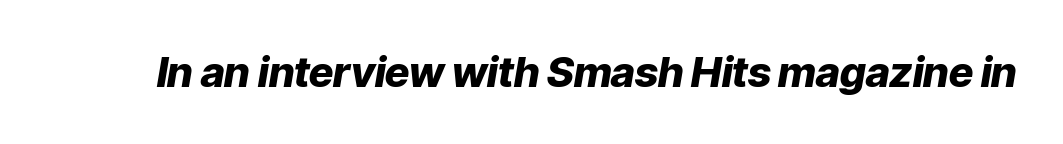
Character widths vary here, with narrow letters taking less room than wide ones. The words here are not underlined. Glyph-to-glyph distance matches everyday printed text. A dark, heavy texture on the line: the type is bold. The rendering applies a slant to the glyphs.
